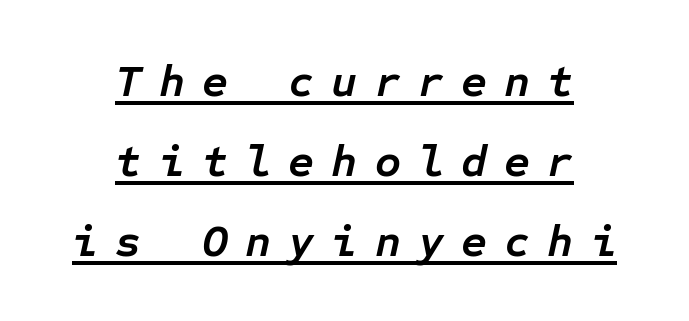
The glyphs look as if they've been sheared to an angle. Each letter, wide or thin by design, is forced into the same width here. Layout note: lines centered. Someone cranked the tracking dial way up on this one. Emphasis is given by a line drawn under the lettering.
